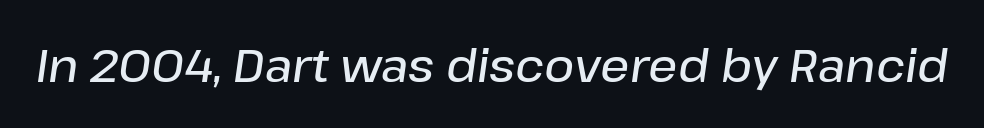
Q: Is the text bold? A: Semi-bold.
Q: Is the text italic (slanted)? A: Yes, it leans right by about 8 degrees.
Q: Is the text underlined? A: No.
Q: Is the spacing between letters normal or unusually wide? A: Normal.
Q: Width (condensed, normal, or wide)? A: Normal.
Q: Stroke contrast? A: Low.
Q: x-height? A: Medium.
Q: Monospaced? A: No.
